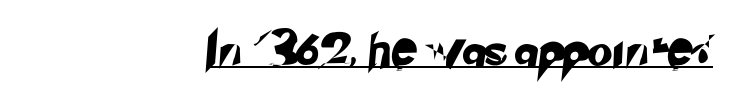
Is this a sans? Yes — the strokes have no serifs. This rendering features underlined lettering. These lines are rendered in a variable-pitch font.
